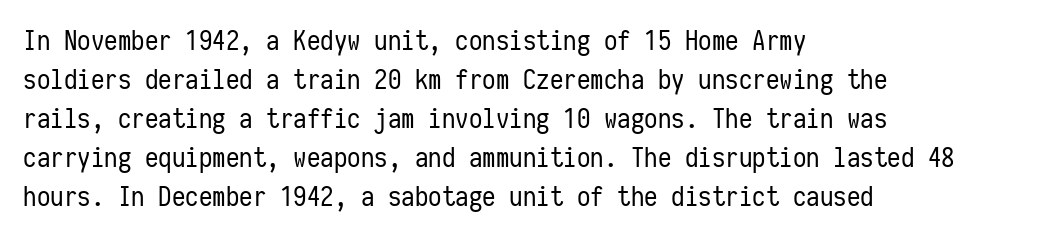
The image shows 27 px text type, upright; set left-aligned, normal line spacing (1.44x), normal letter spacing, not underlined.
